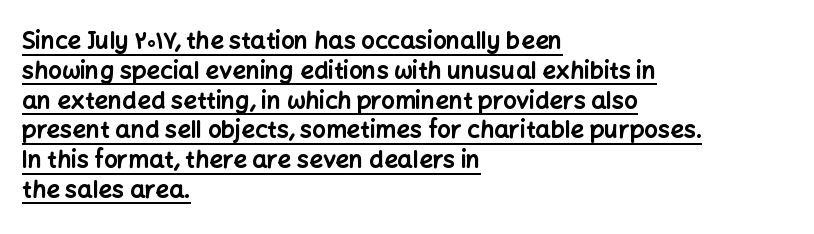
{"italic": "no", "bold": "yes", "underline": "yes", "align": "left", "line_spacing_ratio": 1.24, "letter_spacing": "normal", "letter_spacing_em": 0.0, "glyph_px": 24}
